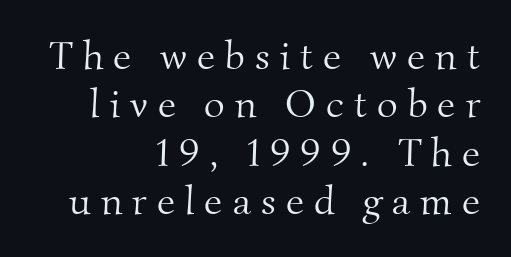
{"serif": "yes", "bold": "no", "weight": "light", "width": "normal", "stroke_contrast": "medium", "x_height": "small", "monospaced": "no", "underline": "no", "align": "right", "line_spacing_ratio": 1.21, "letter_spacing": "wide", "letter_spacing_em": 0.25, "glyph_px": 40}
